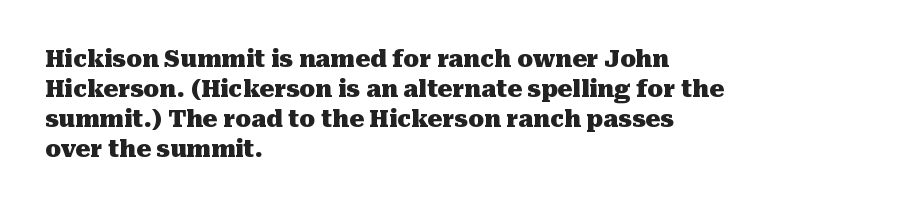
The image shows 23 px bold type, upright; set left-aligned, normal line spacing (1.3x), normal letter spacing, not underlined.
